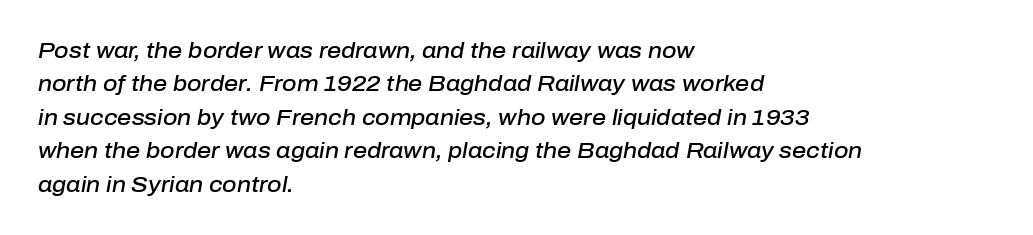
The image shows 22 px text type, italic (leaning right); set left-aligned, normal line spacing (1.52x), normal letter spacing, not underlined.
